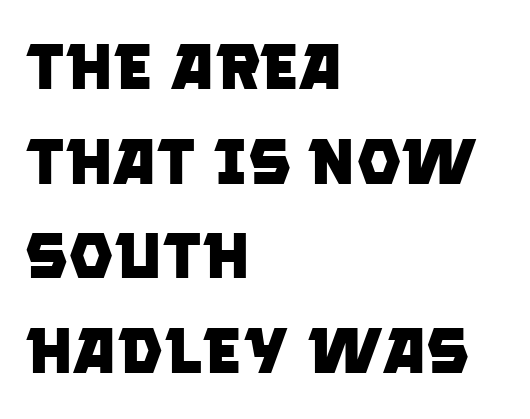
A typesetter would call this proportional, since set widths differ per character. This sample keeps an unexceptional amount of space between lines. I'd call this a sans setting — the letters go barefoot. Default kerning and tracking; the words read as compact shapes. Every letter is thick-stroked: bold, no question. Is the block centered? No — it sits flush against the left margin.
